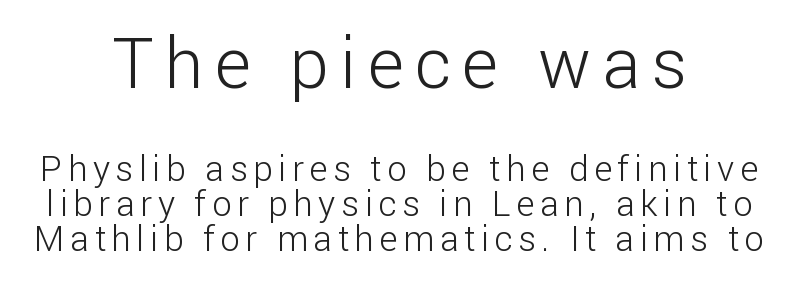
Q: Is the text bold? A: No.
Q: Is the text italic (slanted)? A: No, it is upright.
Q: Is the typeface a serif or a sans-serif typeface? A: Sans-serif.
Q: Is the text underlined? A: No.
Q: How is the paragraph aligned? A: Centered.
Q: Is the spacing between lines tight, normal or loose? A: Tight.
Q: Which block of text is set in a larger size, the first (top) or the second (bottom)? A: The first (top) one.
Q: Width (condensed, normal, or wide)? A: Normal.
Q: Stroke contrast? A: Low.
Q: x-height? A: Medium.
Q: Monospaced? A: No.
